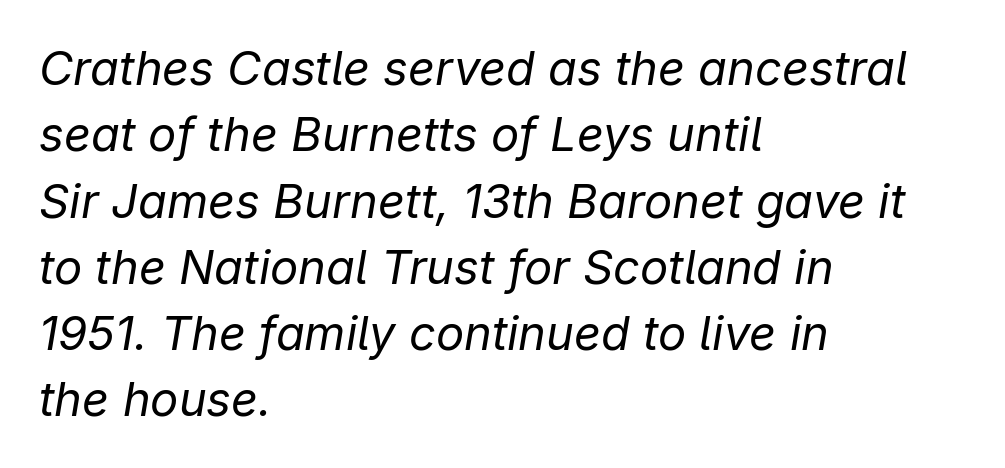
The line texture is even and compact thanks to regular tracking. One-word summary of the alignment: left. Looks like regular typesetting: each glyph gets only the width it needs. The axis of the letterforms is tilted away from vertical.
